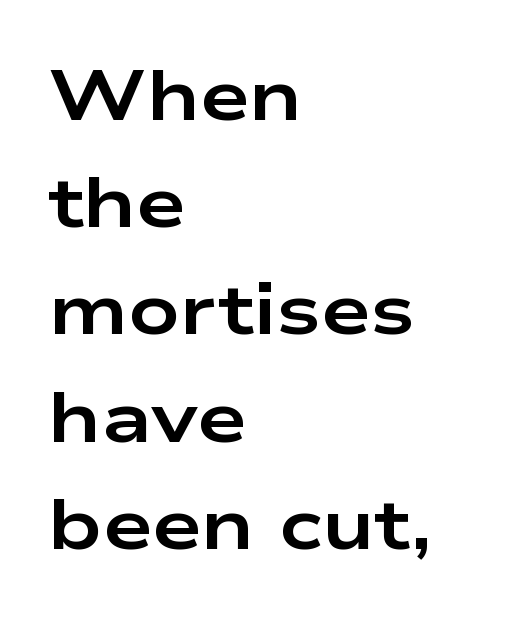
Q: Is the text bold? A: Yes.
Q: Is the text italic (slanted)? A: No, it is upright.
Q: Is the typeface a serif or a sans-serif typeface? A: Sans-serif.
Q: Is the text underlined? A: No.
Q: How is the paragraph aligned? A: Left-aligned.
Q: Is the spacing between letters normal or unusually wide? A: Normal.
Q: Is the spacing between lines tight, normal or loose? A: Normal.
Q: Width (condensed, normal, or wide)? A: Wide.
Q: Stroke contrast? A: Low.
Q: x-height? A: Medium.
Q: Monospaced? A: No.
